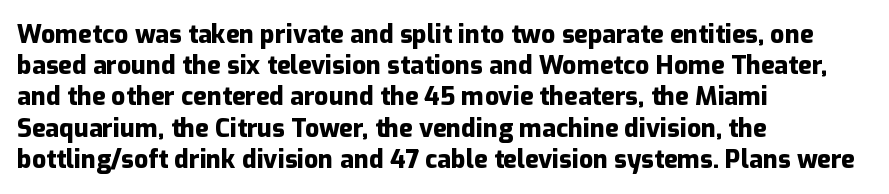
Q: Is the text bold? A: Yes.
Q: Is the text italic (slanted)? A: No, it is upright.
Q: Is the text underlined? A: No.
Q: How is the paragraph aligned? A: Left-aligned.
Q: Is the spacing between letters normal or unusually wide? A: Normal.
Q: Is the spacing between lines tight, normal or loose? A: Normal.
